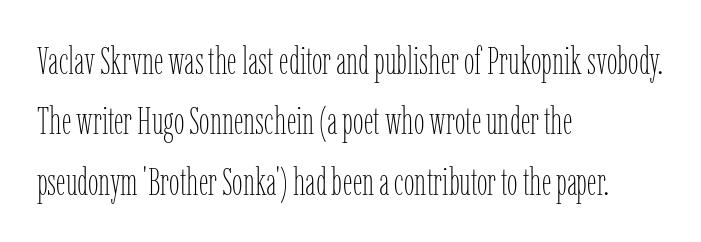
{"italic": "no", "bold": "no", "weight": "thin", "width": "condensed", "stroke_contrast": "low", "x_height": "medium", "monospaced": "no", "underline": "no", "align": "left", "line_spacing": "normal", "line_spacing_ratio": 1.59, "letter_spacing": "normal", "letter_spacing_em": 0.0, "glyph_px": 38}
